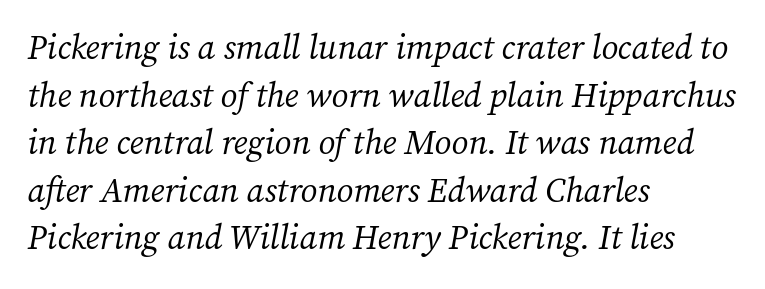
The image shows 34 px regular-weight serif type, italic (leaning right); set left-aligned, normal line spacing (1.4x), normal letter spacing, not underlined; medium stroke contrast and a medium x-height.
